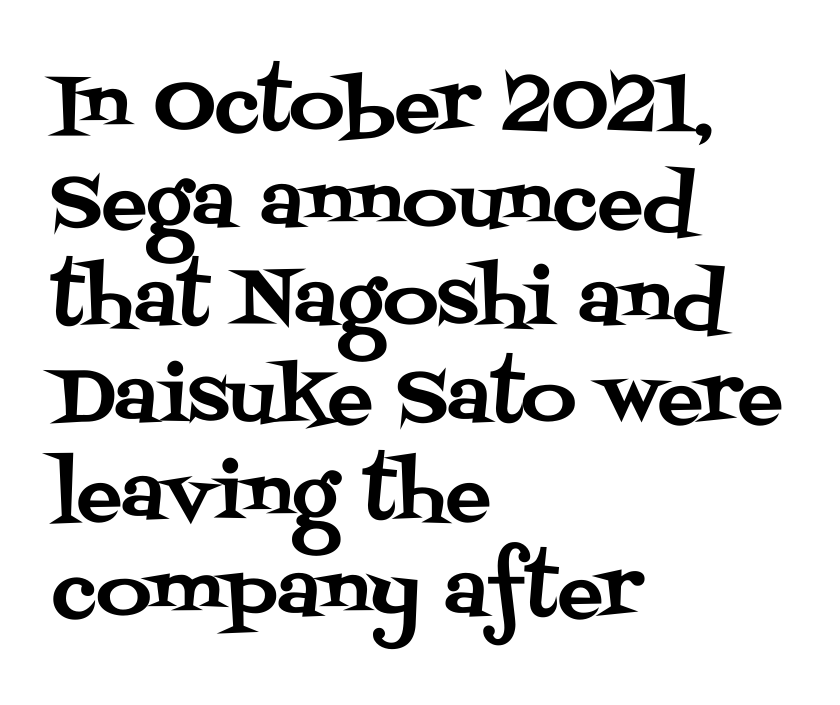
{"serif": "yes", "italic": "no", "width": "normal", "stroke_contrast": "medium", "x_height": "large", "monospaced": "no", "underline": "no", "align": "left", "line_spacing": "normal", "line_spacing_ratio": 1.28, "letter_spacing": "normal", "letter_spacing_em": 0.0, "glyph_px": 76}
